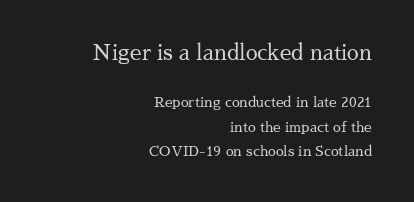
The image shows 21 px text type, upright; set right-aligned, line spacing 1.74x, normal letter spacing, not underlined; the first (top) block is 1.5x larger.
